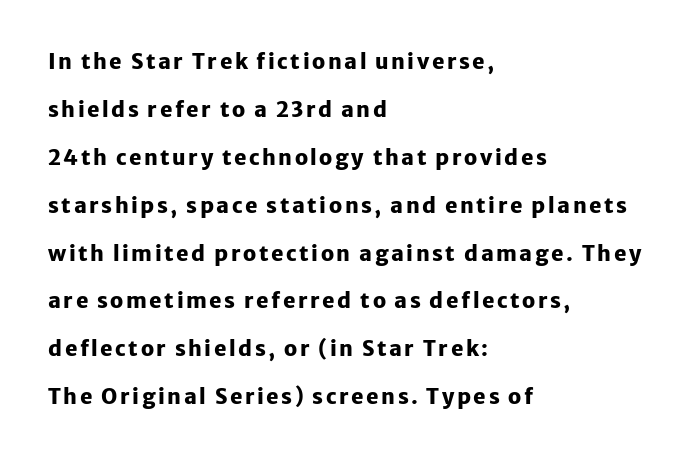
Q: Is the text bold? A: Yes.
Q: Is the text italic (slanted)? A: No, it is upright.
Q: Is the text underlined? A: No.
Q: How is the paragraph aligned? A: Left-aligned.
Q: Is the spacing between lines tight, normal or loose? A: Loose.
